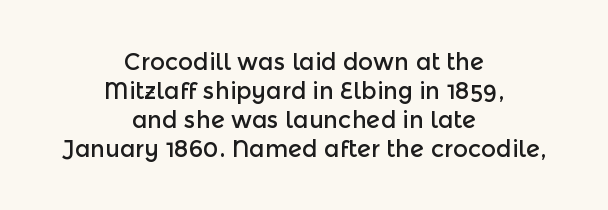
Q: Is the text italic (slanted)? A: No, it is upright.
Q: Is the text underlined? A: No.
Q: How is the paragraph aligned? A: Centered.
Q: Is the spacing between letters normal or unusually wide? A: Normal.
Q: Is the spacing between lines tight, normal or loose? A: Normal.
